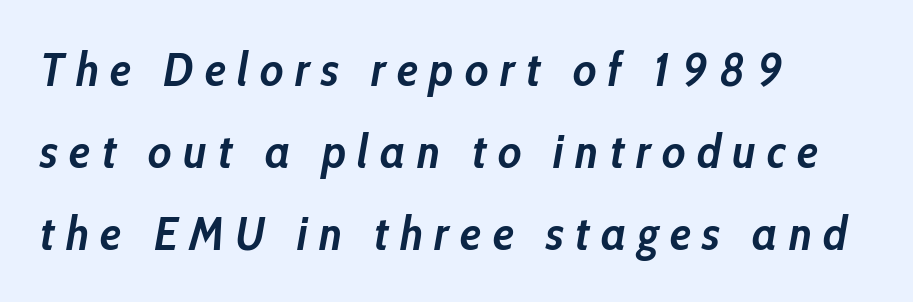
The rendering inserts visible extra space after every character. Compared with ordinary roman type, these characters are visibly tilted. This rendering uses left alignment, leaving the right contour irregular. Letters rest on an invisible, unmarked baseline. Looks like regular typesetting: each glyph gets only the width it needs. Summary of weight: heavy, a full bold.
